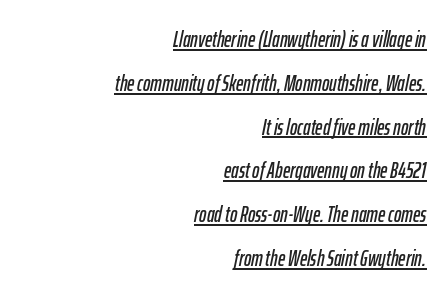
Is the type slanted? Yes — the strokes lean at a clear angle. This sample uses plain, unmodified letter spacing. Compared with a flush-left layout, this one pins lines to the opposite, right side. Does a line run under the words? Yes, clearly. The rendering uses a large line-height, opening up the rows.
